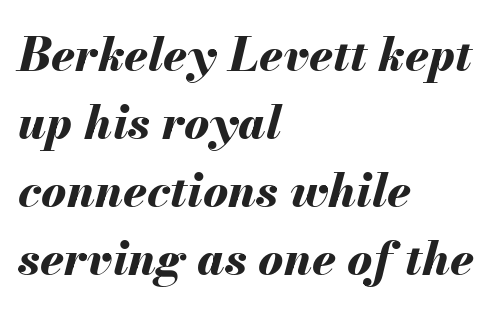
{"italic": "yes", "lean": "right", "slant_degrees": 13, "bold": "yes", "weight": "bold", "width": "normal", "stroke_contrast": "medium", "x_height": "small", "monospaced": "no", "underline": "no", "align": "left", "line_spacing": "normal", "line_spacing_ratio": 1.45, "letter_spacing": "normal", "letter_spacing_em": 0.0, "glyph_px": 47}
